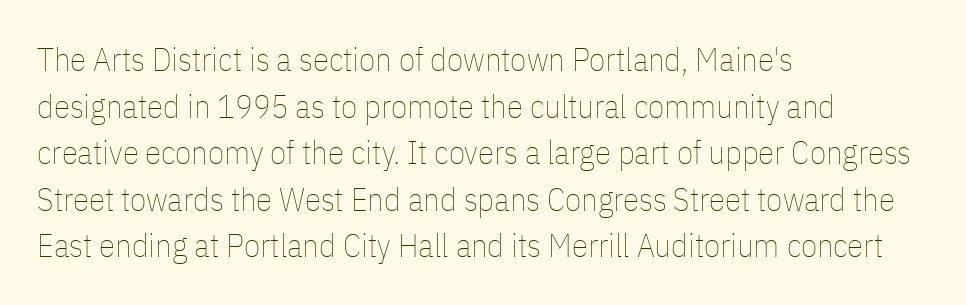
The image shows 33 px thin, condensed type, upright; set left-aligned, normal line spacing (1.41x), normal letter spacing, not underlined; low stroke contrast and a medium x-height.
